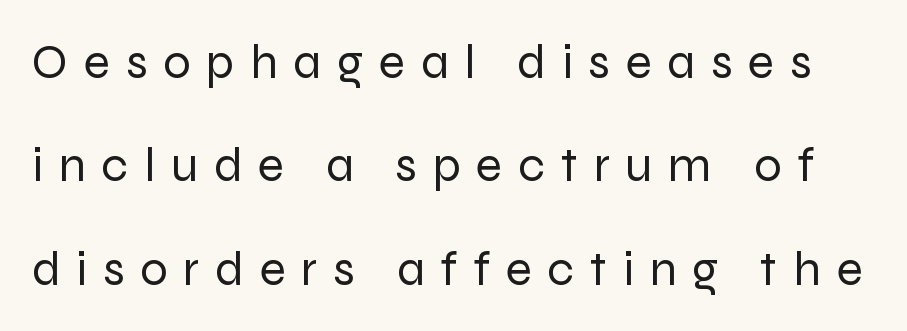
The area under the type is left untouched. The face used here is rendered with a markedly widened letterfit. A typesetter would label this face a sans. The axis of the letterforms is exactly vertical.
